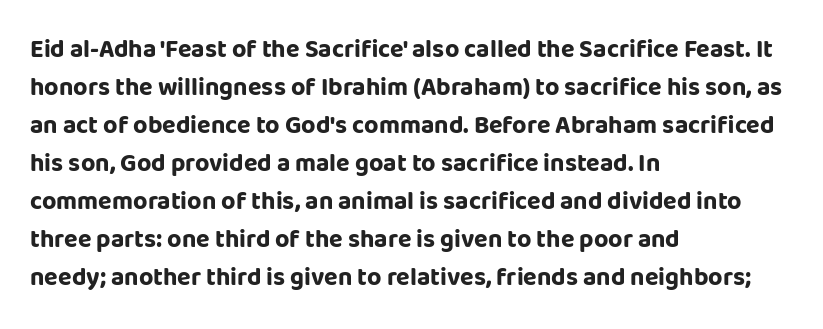
Leftover space on each line is placed entirely after the last word. Normally led — the rows are evenly, conventionally spaced. Type without underlining. Here the glyphs are tracked normally, forming tight word shapes.
